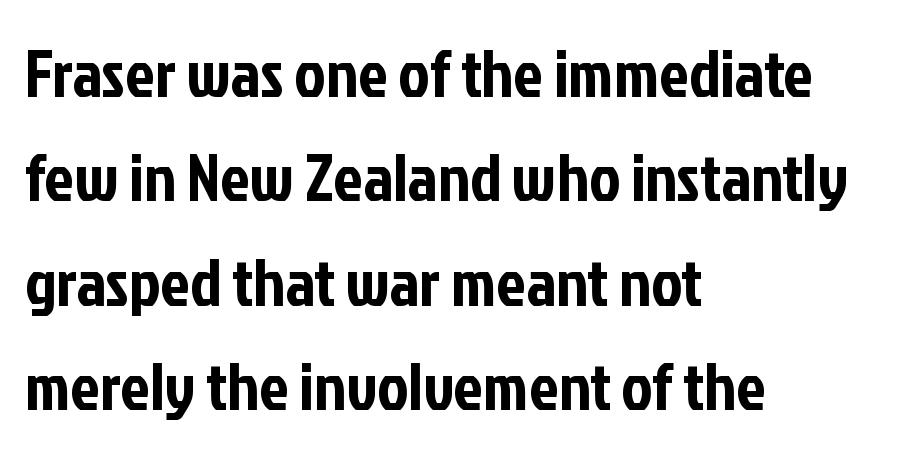
The face used here is a sans, in the tradition of grotesques and geometrics. Caption: standard tracking, unaltered. The ragged edge is on the right, which tells us the setting is flush left. Each new line begins a customary step beneath the previous one.
